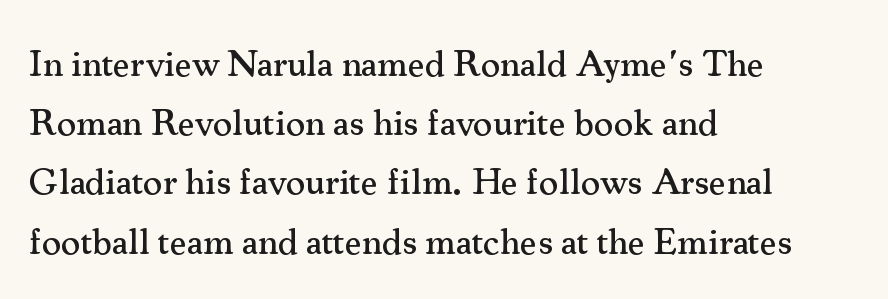
{"serif": "yes", "italic": "no", "width": "normal", "stroke_contrast": "medium", "x_height": "small", "monospaced": "no", "underline": "no", "align": "left", "line_spacing": "normal", "line_spacing_ratio": 1.6, "letter_spacing": "normal", "letter_spacing_em": 0.0, "glyph_px": 37}
